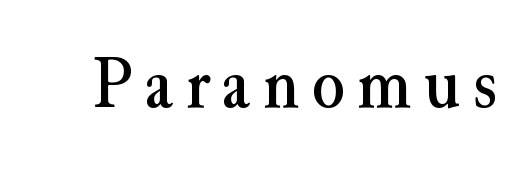
The image shows 75 px serif type, upright; set not underlined; medium stroke contrast and a small x-height.
